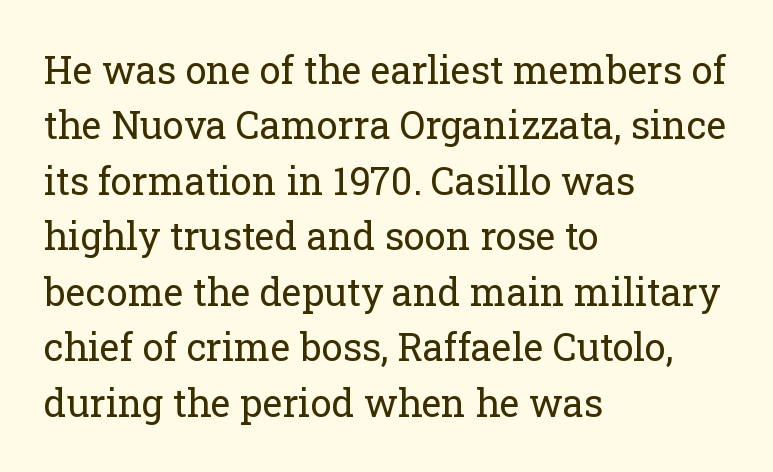
Q: Is the text bold? A: No.
Q: Is the text italic (slanted)? A: No, it is upright.
Q: Is the typeface a serif or a sans-serif typeface? A: Serif.
Q: Is the text underlined? A: No.
Q: How is the paragraph aligned? A: Left-aligned.
Q: Is the spacing between letters normal or unusually wide? A: Normal.
Q: Is the spacing between lines tight, normal or loose? A: Normal.
Q: Width (condensed, normal, or wide)? A: Normal.
Q: Stroke contrast? A: Low.
Q: x-height? A: Medium.
Q: Monospaced? A: No.
